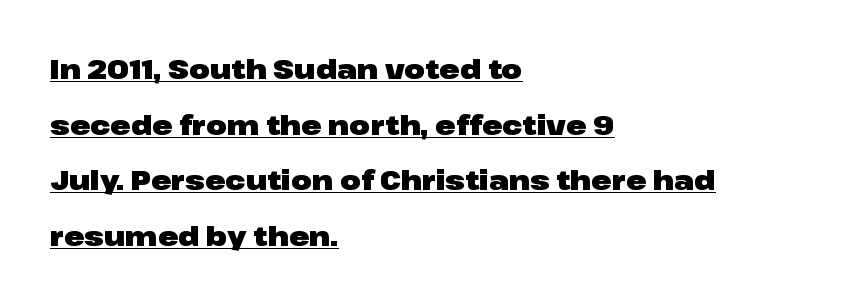
Q: Is the text bold? A: Yes.
Q: Is the text italic (slanted)? A: No, it is upright.
Q: Is the text underlined? A: Yes.
Q: How is the paragraph aligned? A: Left-aligned.
Q: Is the spacing between letters normal or unusually wide? A: Normal.
Q: Is the spacing between lines tight, normal or loose? A: Loose.
